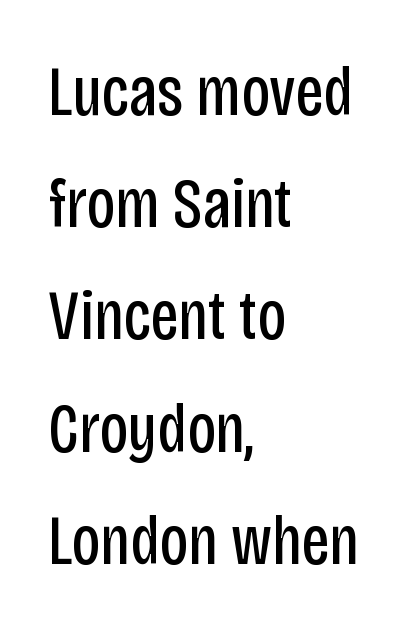
Q: Is the text bold? A: No.
Q: Is the text italic (slanted)? A: No, it is upright.
Q: Is the typeface a serif or a sans-serif typeface? A: Sans-serif.
Q: Is the text underlined? A: No.
Q: How is the paragraph aligned? A: Left-aligned.
Q: Is the spacing between letters normal or unusually wide? A: Normal.
Q: Is the spacing between lines tight, normal or loose? A: Normal.
Q: Width (condensed, normal, or wide)? A: Condensed.
Q: Stroke contrast? A: Low.
Q: x-height? A: Large.
Q: Monospaced? A: No.
